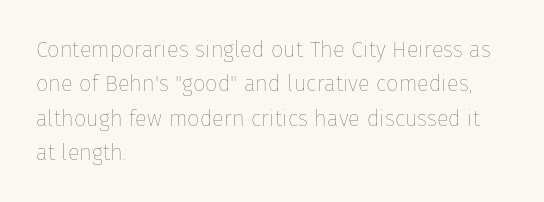
{"italic": "no", "bold": "no", "underline": "no", "align": "left", "line_spacing": "normal", "line_spacing_ratio": 1.56, "letter_spacing": "normal", "letter_spacing_em": 0.0, "glyph_px": 22}
